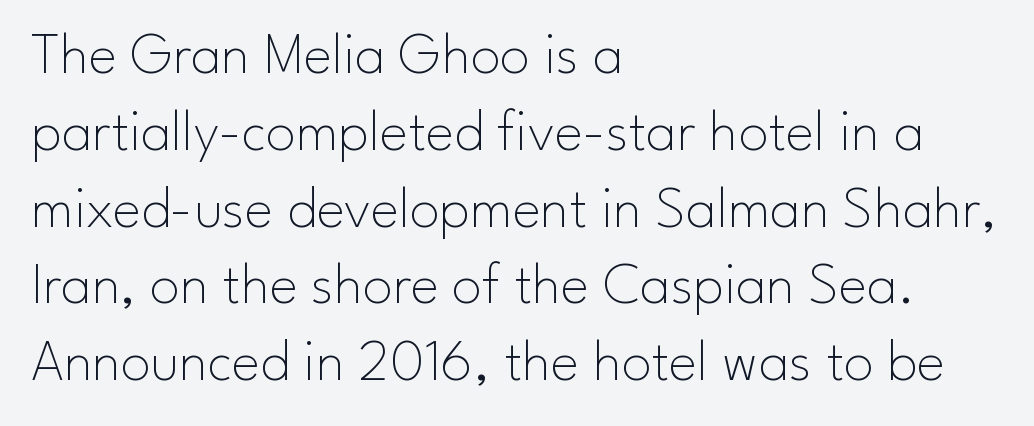
{"serif": "no", "italic": "no", "bold": "no", "weight": "thin", "width": "normal", "stroke_contrast": "low", "x_height": "small", "monospaced": "no", "underline": "no", "align": "left", "line_spacing": "normal", "line_spacing_ratio": 1.28, "letter_spacing": "normal", "letter_spacing_em": 0.0, "glyph_px": 60}
